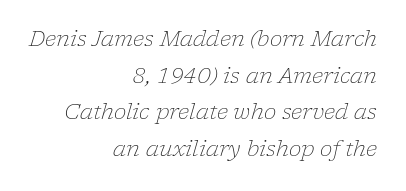
The horizontal fit of the characters is conventional and even. Check under the words: just untouched page. A student would call this right alignment; a typographer would say flush right, rag left. Stems here are at most as thick as an everyday book face. Designer's note — italics engaged.
